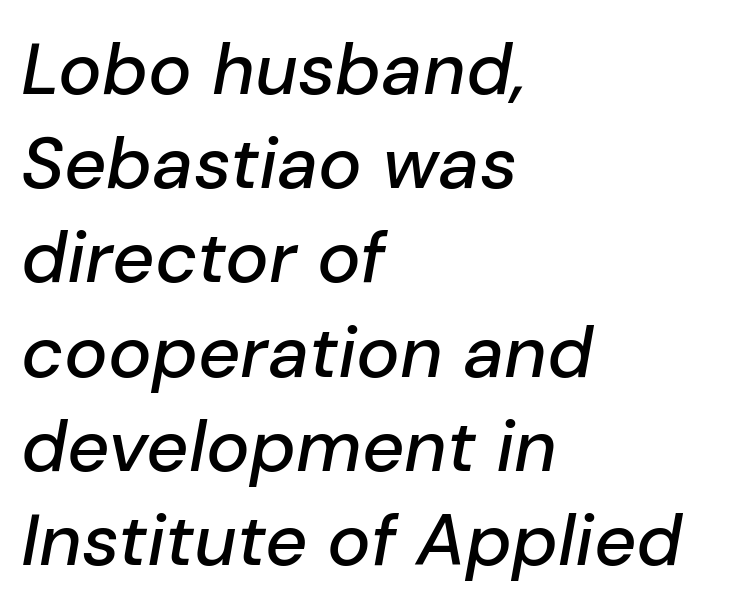
The letters advance in unequal steps, a hallmark of proportional type. The line-height multiplier appears to be the usual default. The whole block is typeset with a tilt. Look at the tracking — it's just the regular setting, nothing added. The gap between lines stays unmarked. Is the block centered? No — it sits flush against the left margin.
